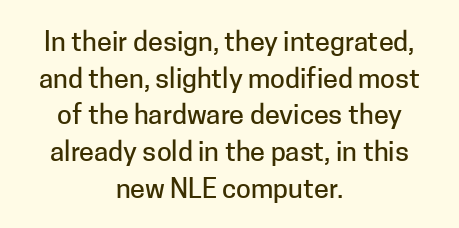
Q: Is the text italic (slanted)? A: No, it is upright.
Q: Is the text underlined? A: No.
Q: How is the paragraph aligned? A: Centered.
Q: Is the spacing between letters normal or unusually wide? A: Normal.
Q: Is the spacing between lines tight, normal or loose? A: Normal.
